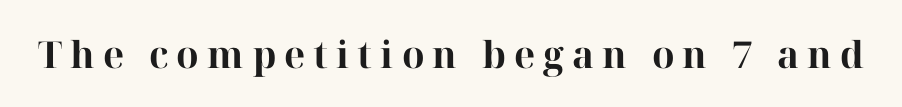
{"serif": "yes", "italic": "no", "bold": "yes", "weight": "bold", "width": "normal", "stroke_contrast": "high", "x_height": "medium", "monospaced": "no", "underline": "no", "letter_spacing": "wide", "letter_spacing_em": 0.22, "glyph_px": 37}
